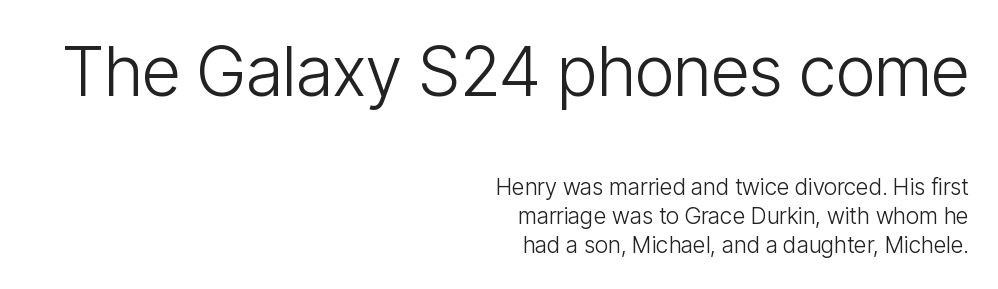
Q: Is the text bold? A: No.
Q: Is the text italic (slanted)? A: No, it is upright.
Q: Is the typeface a serif or a sans-serif typeface? A: Sans-serif.
Q: Is the text underlined? A: No.
Q: How is the paragraph aligned? A: Right-aligned.
Q: Is the spacing between letters normal or unusually wide? A: Normal.
Q: Is the spacing between lines tight, normal or loose? A: Normal.
Q: Which block of text is set in a larger size, the first (top) or the second (bottom)? A: The first (top) one.
Q: Width (condensed, normal, or wide)? A: Condensed.
Q: Stroke contrast? A: Low.
Q: x-height? A: Medium.
Q: Monospaced? A: No.
